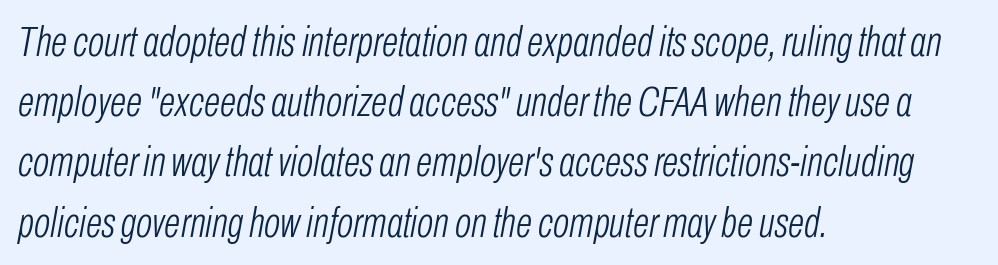
{"italic": "yes", "lean": "right", "slant_degrees": 10, "bold": "no", "weight": "light", "width": "condensed", "stroke_contrast": "low", "x_height": "medium", "monospaced": "no", "underline": "no", "align": "left", "line_spacing": "normal", "line_spacing_ratio": 1.4, "letter_spacing": "normal", "letter_spacing_em": 0.0, "glyph_px": 43}
